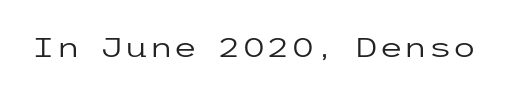
Underline: absent. Letterform terminals end flat and unadorned throughout the passage. Inter-character spacing is left at the font's built-in metrics. Every stem runs plumb, perpendicular to the baseline.
